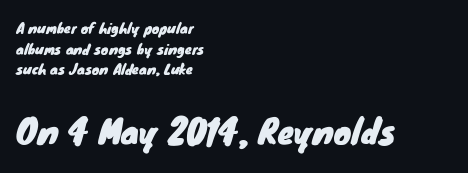
{"serif": "no", "width": "normal", "stroke_contrast": "low", "x_height": "small", "monospaced": "no", "underline": "no", "align": "left", "line_spacing": "normal", "line_spacing_ratio": 1.47, "letter_spacing": "normal", "letter_spacing_em": 0.0, "larger_block": "second", "size_ratio": 2.36, "glyph_px": 33}
